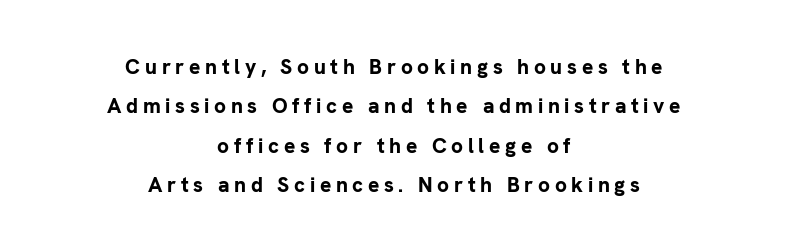
Q: Is the text bold? A: Yes.
Q: Is the text italic (slanted)? A: No, it is upright.
Q: Is the text underlined? A: No.
Q: How is the paragraph aligned? A: Centered.
Q: Is the spacing between letters normal or unusually wide? A: Unusually wide.
